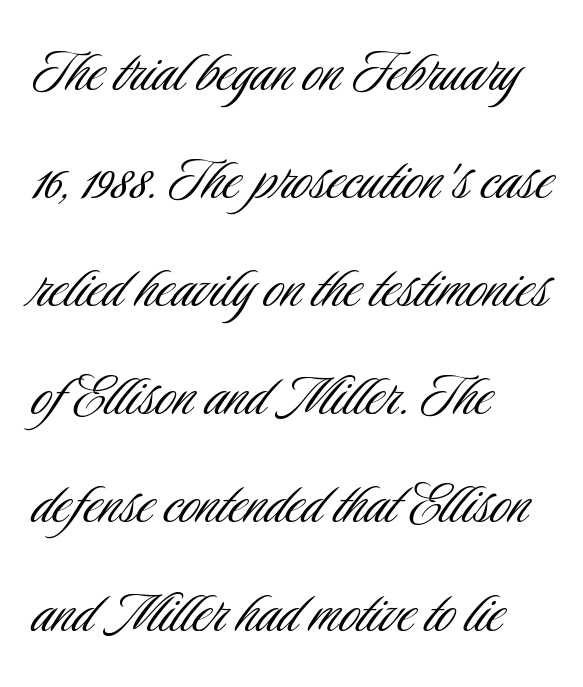
Q: Is the text bold? A: No.
Q: Is the text italic (slanted)? A: Yes.
Q: Is the typeface a serif or a sans-serif typeface? A: Sans-serif.
Q: Is the text underlined? A: No.
Q: How is the paragraph aligned? A: Left-aligned.
Q: Is the spacing between letters normal or unusually wide? A: Normal.
Q: Is the spacing between lines tight, normal or loose? A: Normal.
Q: Width (condensed, normal, or wide)? A: Condensed.
Q: Stroke contrast? A: Low.
Q: x-height? A: Small.
Q: Monospaced? A: No.
